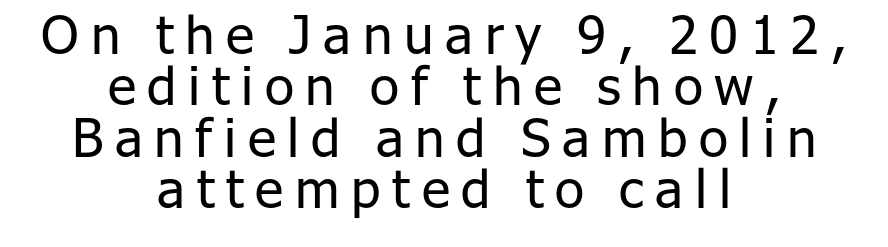
Q: Is the text bold? A: No.
Q: Is the text italic (slanted)? A: No, it is upright.
Q: Is the typeface a serif or a sans-serif typeface? A: Sans-serif.
Q: Is the text underlined? A: No.
Q: How is the paragraph aligned? A: Centered.
Q: Is the spacing between letters normal or unusually wide? A: Unusually wide.
Q: Is the spacing between lines tight, normal or loose? A: Tight.
Q: Width (condensed, normal, or wide)? A: Normal.
Q: Stroke contrast? A: Low.
Q: x-height? A: Medium.
Q: Monospaced? A: No.
